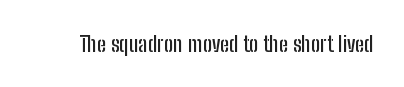
{"italic": "no", "underline": "no", "letter_spacing": "normal", "letter_spacing_em": 0.0, "glyph_px": 22}
